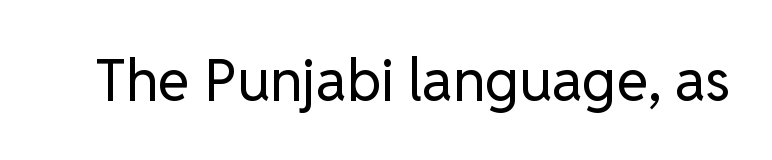
Compared with a typical body face, this is equally light or lighter still. Each letter keeps its own natural width here, so spacing adapts to shape. A typesetter would mark this as roman, not italic. I'd call this a sans setting — the letters go barefoot. Honestly, the letter spacing is just normal — you wouldn't notice it.
